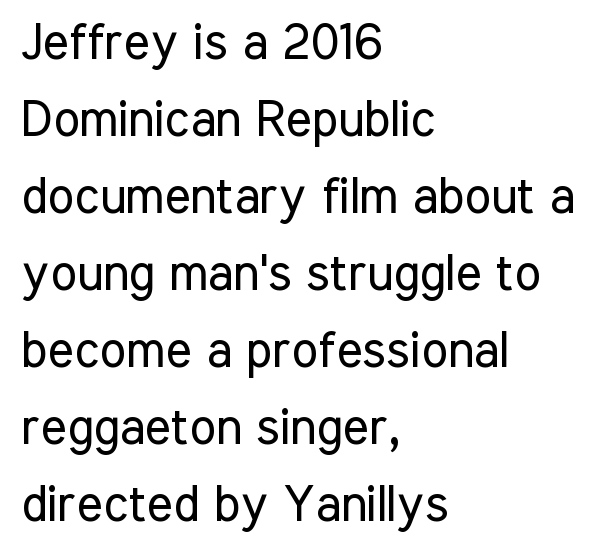
Q: Is the text bold? A: No.
Q: Is the text italic (slanted)? A: No, it is upright.
Q: Is the typeface a serif or a sans-serif typeface? A: Sans-serif.
Q: Is the text underlined? A: No.
Q: How is the paragraph aligned? A: Left-aligned.
Q: Is the spacing between letters normal or unusually wide? A: Normal.
Q: Is the spacing between lines tight, normal or loose? A: Normal.
Q: Width (condensed, normal, or wide)? A: Condensed.
Q: Stroke contrast? A: Low.
Q: x-height? A: Medium.
Q: Monospaced? A: No.
